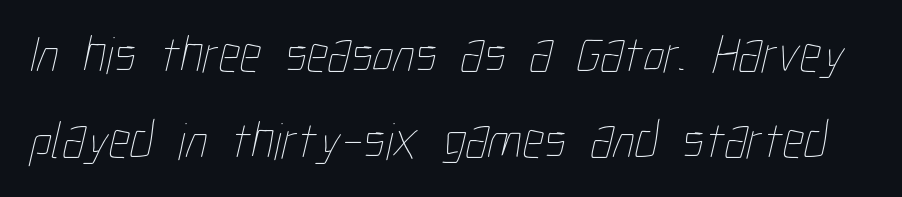
Q: Is the text bold? A: No.
Q: Is the text underlined? A: No.
Q: Is the spacing between letters normal or unusually wide? A: Normal.
Q: Is the spacing between lines tight, normal or loose? A: Normal.
Q: Width (condensed, normal, or wide)? A: Condensed.
Q: Stroke contrast? A: Low.
Q: x-height? A: Medium.
Q: Monospaced? A: No.
